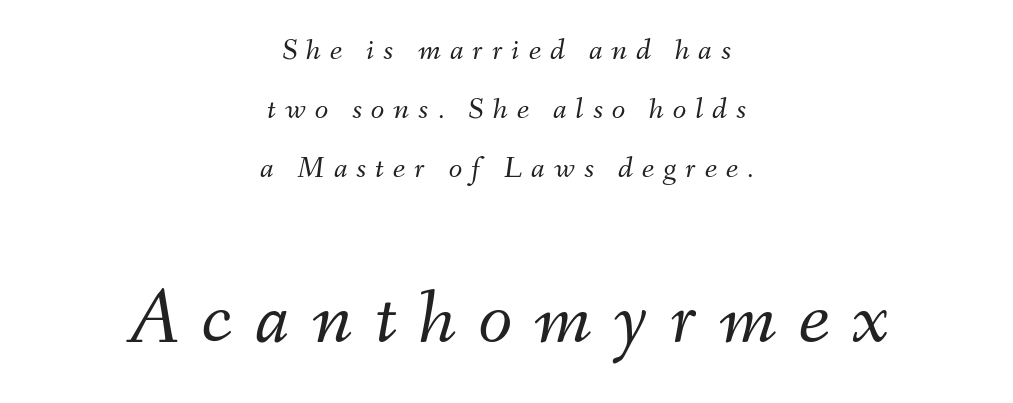
The image shows 78 px light type, italic (leaning right); set centered, loose line spacing (1.9x), unusually wide letter spacing (+0.29 em), not underlined; the second (bottom) block is 2.52x larger; medium stroke contrast and a small x-height.
